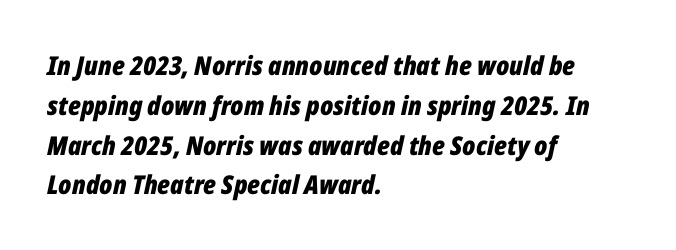
Q: Is the text bold? A: Yes.
Q: Is the text italic (slanted)? A: Yes, it leans right by about 12 degrees.
Q: Is the text underlined? A: No.
Q: How is the paragraph aligned? A: Left-aligned.
Q: Is the spacing between letters normal or unusually wide? A: Normal.
Q: Is the spacing between lines tight, normal or loose? A: Normal.
